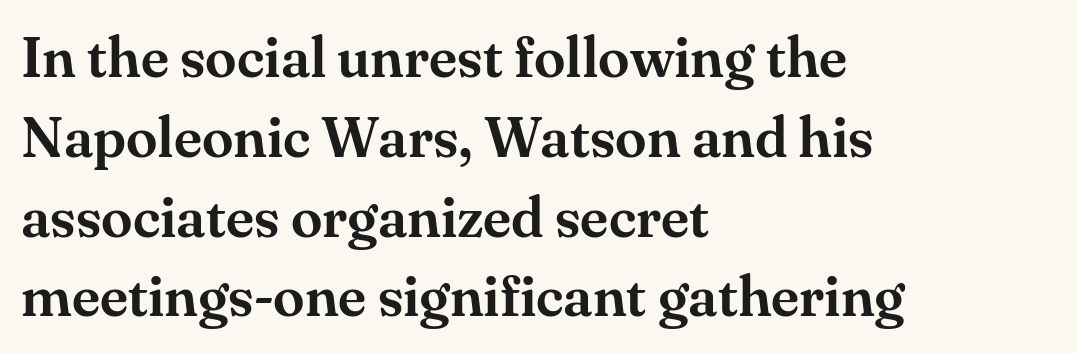
{"serif": "yes", "italic": "no", "width": "normal", "stroke_contrast": "medium", "x_height": "small", "monospaced": "no", "underline": "no", "align": "left", "line_spacing": "normal", "line_spacing_ratio": 1.4, "letter_spacing": "normal", "letter_spacing_em": 0.0, "glyph_px": 57}
